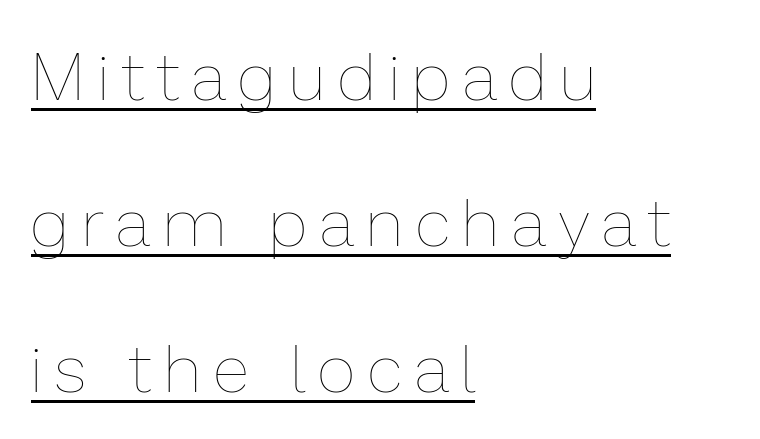
The image shows 67 px thin type, upright; set left-aligned, loose line spacing (2.18x), unusually wide letter spacing (+0.2 em), underlined; low stroke contrast and a medium x-height.
